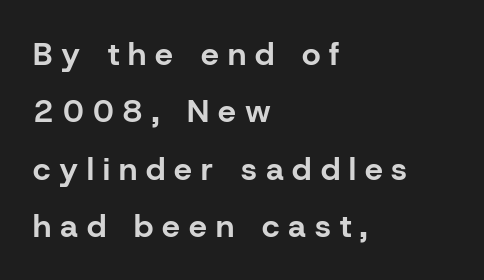
{"serif": "no", "italic": "no", "bold": "yes", "weight": "bold", "width": "normal", "stroke_contrast": "low", "x_height": "medium", "monospaced": "no", "underline": "no", "align": "left", "line_spacing_ratio": 1.79, "letter_spacing": "wide", "letter_spacing_em": 0.28, "glyph_px": 32}
